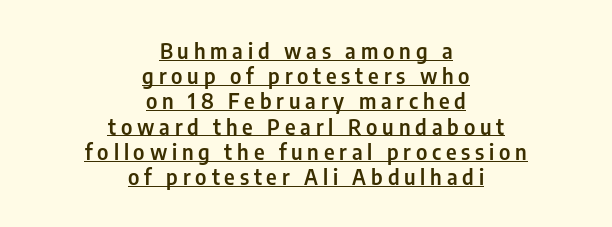
In terms of letterspacing, this is a distinctly airy, spread setting. Typeset on center — no edge is straight. This sample uses an upright cut, with every glyph sitting square on the baseline. A typographer would call this underscored text.
